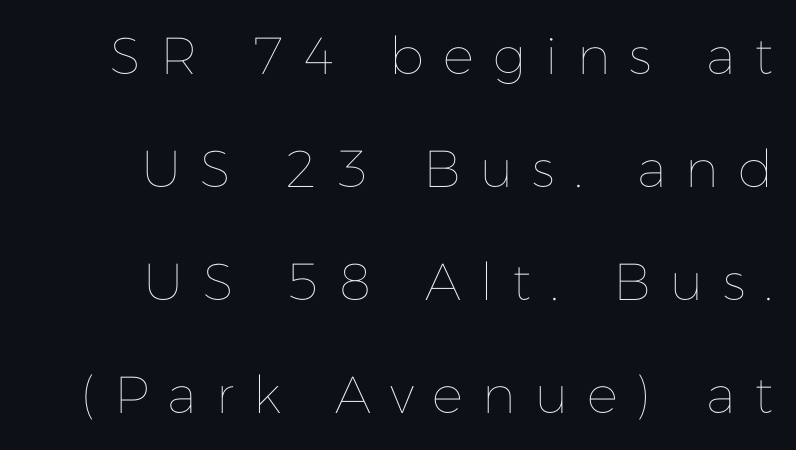
Q: Is the text bold? A: No.
Q: Is the text italic (slanted)? A: No, it is upright.
Q: Is the text underlined? A: No.
Q: How is the paragraph aligned? A: Right-aligned.
Q: Is the spacing between letters normal or unusually wide? A: Unusually wide.
Q: Is the spacing between lines tight, normal or loose? A: Loose.
Q: Width (condensed, normal, or wide)? A: Normal.
Q: Stroke contrast? A: Low.
Q: x-height? A: Medium.
Q: Monospaced? A: No.
